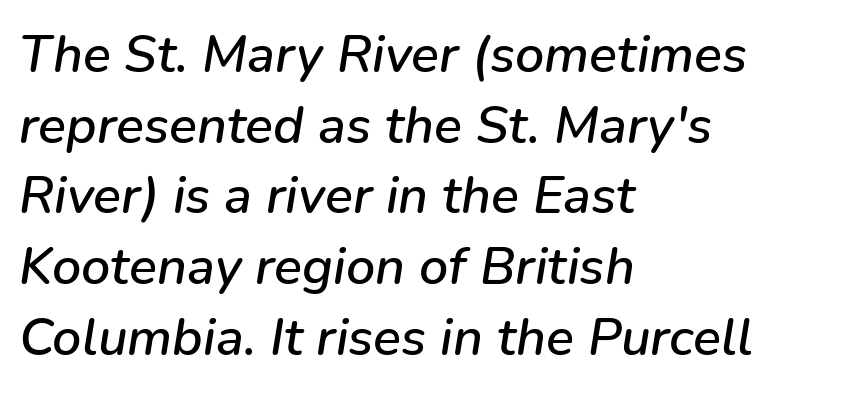
Q: Is the text italic (slanted)? A: Yes, it leans right by about 9 degrees.
Q: Is the text underlined? A: No.
Q: How is the paragraph aligned? A: Left-aligned.
Q: Is the spacing between letters normal or unusually wide? A: Normal.
Q: Is the spacing between lines tight, normal or loose? A: Normal.
Q: Width (condensed, normal, or wide)? A: Normal.
Q: Stroke contrast? A: Low.
Q: x-height? A: Medium.
Q: Monospaced? A: No.
